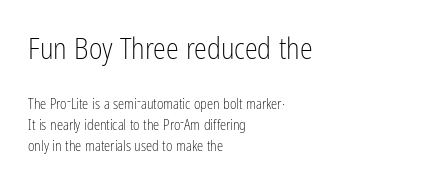
{"serif": "no", "italic": "no", "bold": "no", "weight": "light", "width": "condensed", "stroke_contrast": "low", "x_height": "medium", "monospaced": "no", "underline": "no", "align": "left", "line_spacing": "normal", "line_spacing_ratio": 1.49, "letter_spacing": "normal", "letter_spacing_em": 0.0, "larger_block": "first", "size_ratio": 2.07, "glyph_px": 29}
